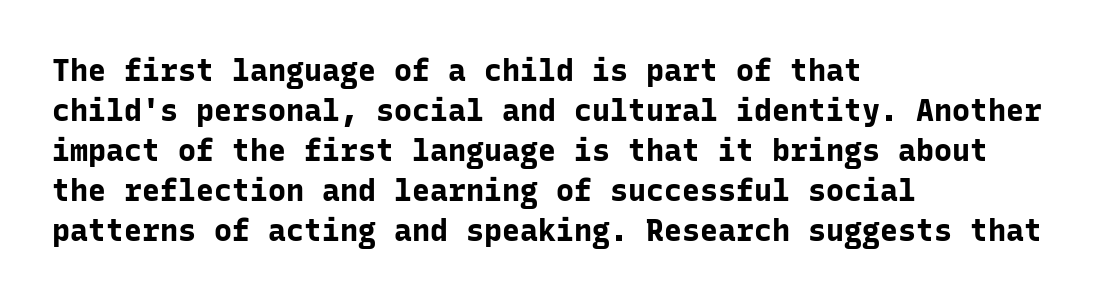
{"serif": "no", "italic": "no", "bold": "yes", "weight": "bold", "width": "normal", "stroke_contrast": "low", "x_height": "medium", "monospaced": "yes", "underline": "no", "align": "left", "line_spacing": "normal", "line_spacing_ratio": 1.33, "letter_spacing": "normal", "letter_spacing_em": 0.0, "glyph_px": 30}
